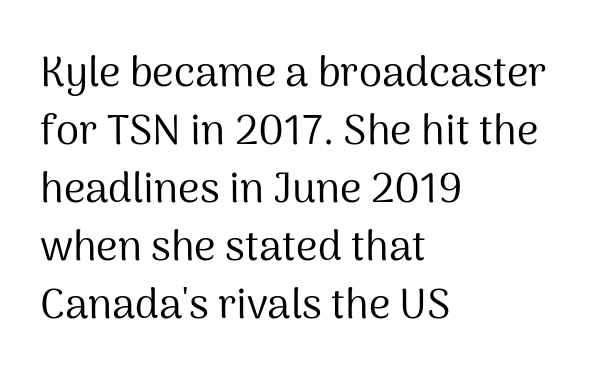
Baseline-to-baseline distance is the conventional proportion of letter height. This sample is left-justified, so line endings fall wherever the words run out. The passage shown is typed in a proportional face where columns would drift. The weight would be labelled regular, book, light, or lighter still. This rendering features lettering with no underline. A typesetter would mark this as roman, not italic.
